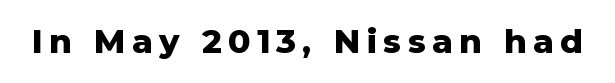
{"serif": "no", "italic": "no", "bold": "yes", "weight": "heavy", "width": "normal", "stroke_contrast": "low", "x_height": "medium", "monospaced": "no", "underline": "no", "glyph_px": 33}
